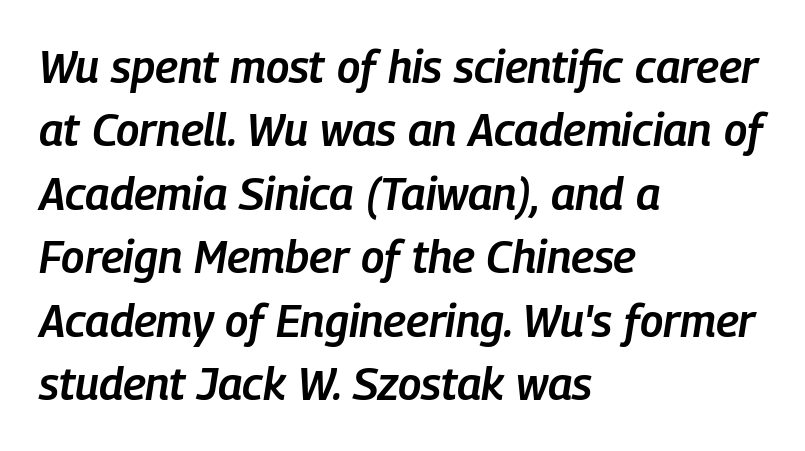
Q: Is the text bold? A: Semi-bold.
Q: Is the text italic (slanted)? A: Yes, it leans right by about 9 degrees.
Q: Is the text underlined? A: No.
Q: How is the paragraph aligned? A: Left-aligned.
Q: Is the spacing between letters normal or unusually wide? A: Normal.
Q: Is the spacing between lines tight, normal or loose? A: Normal.
Q: Width (condensed, normal, or wide)? A: Condensed.
Q: Stroke contrast? A: Low.
Q: x-height? A: Medium.
Q: Monospaced? A: No.
